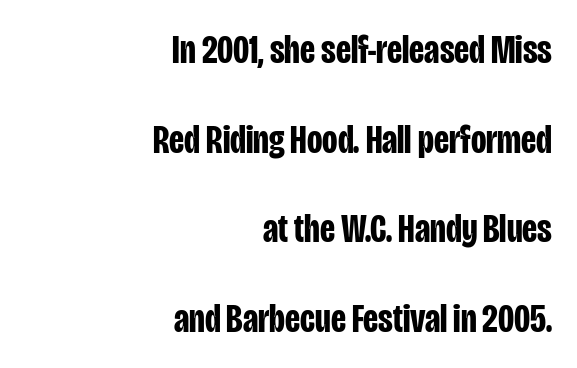
Q: Is the text bold? A: Yes.
Q: Is the text italic (slanted)? A: No, it is upright.
Q: Is the typeface a serif or a sans-serif typeface? A: Sans-serif.
Q: Is the text underlined? A: No.
Q: How is the paragraph aligned? A: Right-aligned.
Q: Is the spacing between letters normal or unusually wide? A: Normal.
Q: Is the spacing between lines tight, normal or loose? A: Loose.
Q: Width (condensed, normal, or wide)? A: Condensed.
Q: Stroke contrast? A: Low.
Q: x-height? A: Large.
Q: Monospaced? A: No.
